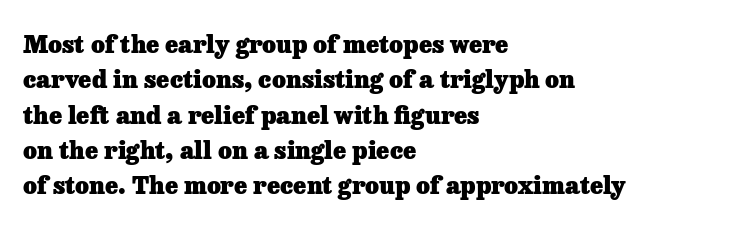
The image shows 24 px bold type, upright; set left-aligned, normal line spacing (1.47x), normal letter spacing, not underlined.
